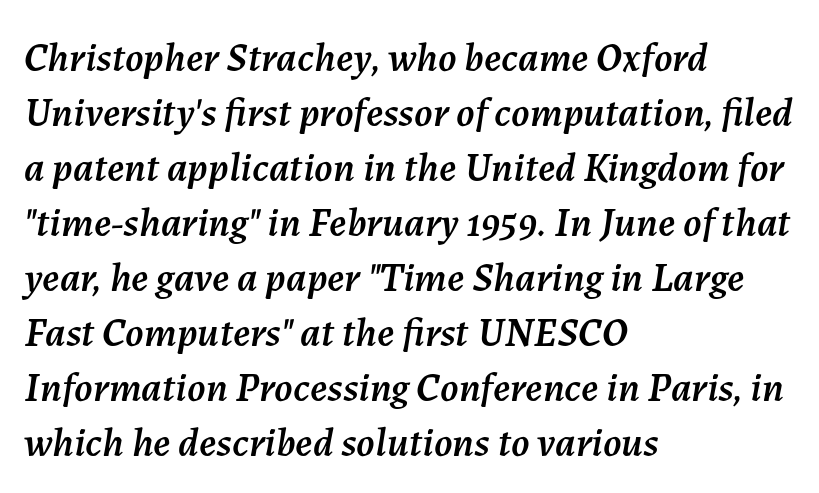
The ragged edge is on the right, which tells us the setting is flush left. Slant detected: the letters are inclined. Character widths vary here, with narrow letters taking less room than wide ones. Rows of type keep a routine distance in the vertical direction.
